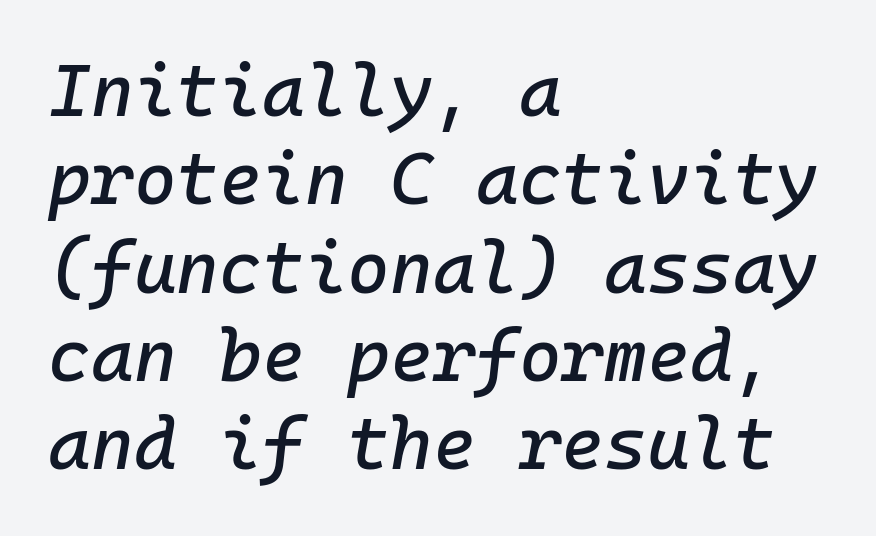
The image shows 73 px text type, italic (leaning right), monospaced; set left-aligned, line spacing 1.21x, normal letter spacing, not underlined; low stroke contrast and a medium x-height.
